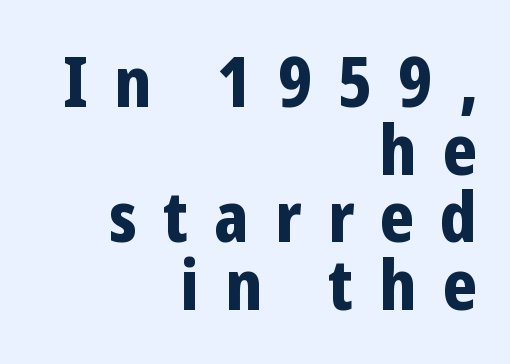
Just letters on the line, the space beneath them empty. Look at the tracking — it's clearly loosened, letters drifting apart. How heavy is the stroke? Heavy — this is a bold. Serif or sans? Sans — the stroke terminals are bare. This sample has the flowing, uneven cadence of proportional lettering.
